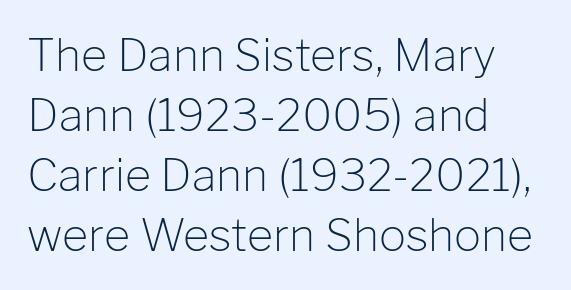
{"serif": "no", "italic": "no", "bold": "no", "weight": "light", "width": "normal", "stroke_contrast": "low", "x_height": "medium", "monospaced": "no", "underline": "no", "align": "left", "line_spacing": "normal", "line_spacing_ratio": 1.33, "letter_spacing": "normal", "letter_spacing_em": 0.0, "glyph_px": 45}
